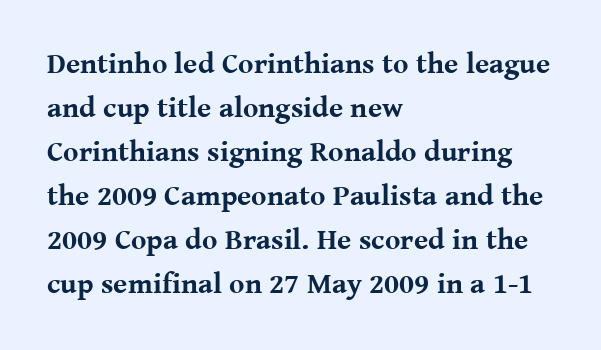
{"serif": "yes", "italic": "no", "bold": "yes", "weight": "bold", "width": "normal", "stroke_contrast": "medium", "x_height": "medium", "monospaced": "no", "underline": "no", "align": "left", "line_spacing": "normal", "line_spacing_ratio": 1.52, "letter_spacing": "normal", "letter_spacing_em": 0.0, "glyph_px": 29}
